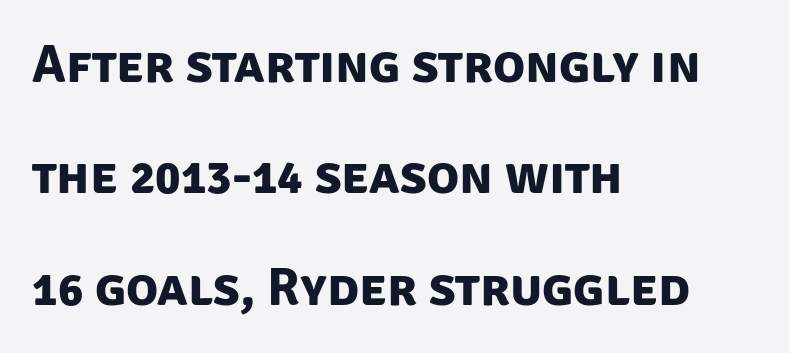
Q: Is the text bold? A: Yes.
Q: Is the typeface a serif or a sans-serif typeface? A: Sans-serif.
Q: Is the text underlined? A: No.
Q: How is the paragraph aligned? A: Left-aligned.
Q: Is the spacing between letters normal or unusually wide? A: Normal.
Q: Is the spacing between lines tight, normal or loose? A: Loose.
Q: Width (condensed, normal, or wide)? A: Normal.
Q: Stroke contrast? A: Low.
Q: x-height? A: Large.
Q: Monospaced? A: No.
